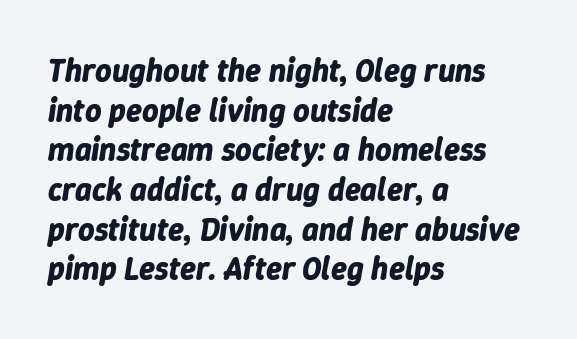
Between one letter and the next there's only the usual sliver of space. This rendering uses left alignment, leaving the right contour irregular. Proportional: the letters do not fall into vertical columns. This is oblique type, the kind used for emphasis or titles. As a designer I'd log this as weight 700, bold. Clear beneath every line of the passage.
